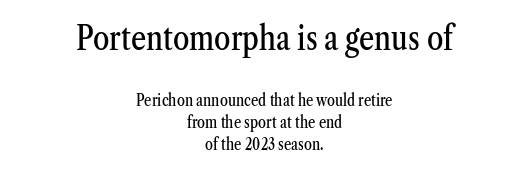
Q: Is the text italic (slanted)? A: No, it is upright.
Q: Is the typeface a serif or a sans-serif typeface? A: Serif.
Q: Is the text underlined? A: No.
Q: How is the paragraph aligned? A: Centered.
Q: Is the spacing between letters normal or unusually wide? A: Normal.
Q: Is the spacing between lines tight, normal or loose? A: Normal.
Q: Which block of text is set in a larger size, the first (top) or the second (bottom)? A: The first (top) one.
Q: Width (condensed, normal, or wide)? A: Condensed.
Q: Stroke contrast? A: Medium.
Q: x-height? A: Medium.
Q: Monospaced? A: No.
